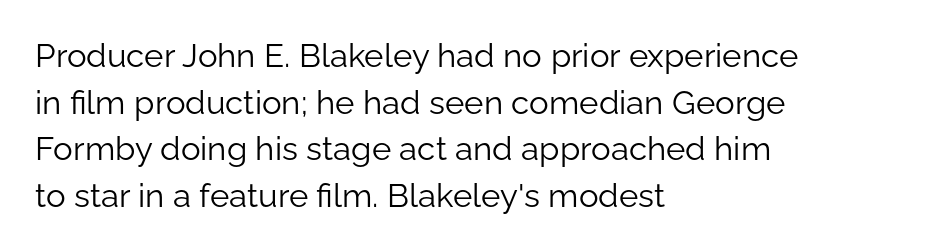
The passage shown is typed in a proportional face where columns would drift. The letters carry no serifs — their stems end cleanly without finishing strokes. Compared with typical paragraphs, the rows here are spaced about the same. The face used here is rendered with its standard letterfit. Bare-footed words on every line. The lettering stays uniformly vertical, giving the passage a roman look.
